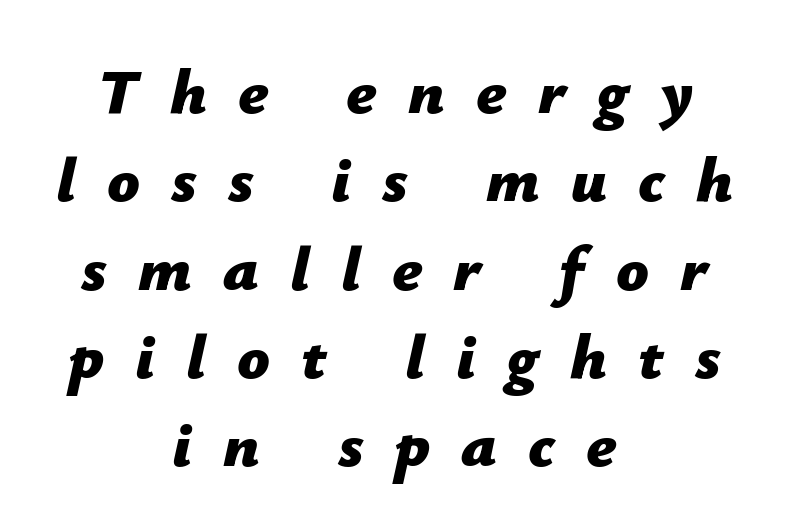
The image shows 64 px bold type, italic (leaning right); set centered, normal line spacing (1.38x), unusually wide letter spacing (+0.49 em), not underlined; low stroke contrast and a medium x-height.
